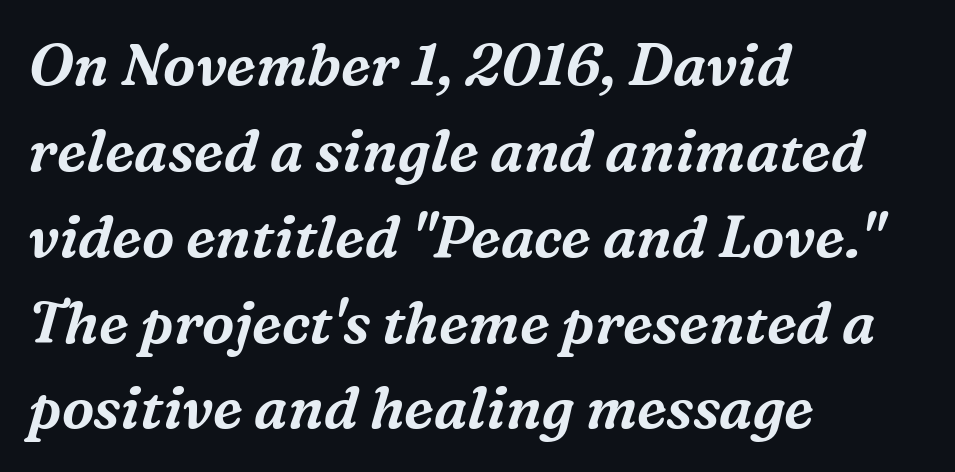
{"serif": "yes", "italic": "yes", "lean": "right", "slant_degrees": 16, "width": "normal", "stroke_contrast": "medium", "x_height": "medium", "monospaced": "no", "underline": "no", "align": "left", "line_spacing": "normal", "line_spacing_ratio": 1.48, "letter_spacing": "normal", "letter_spacing_em": 0.0, "glyph_px": 58}
